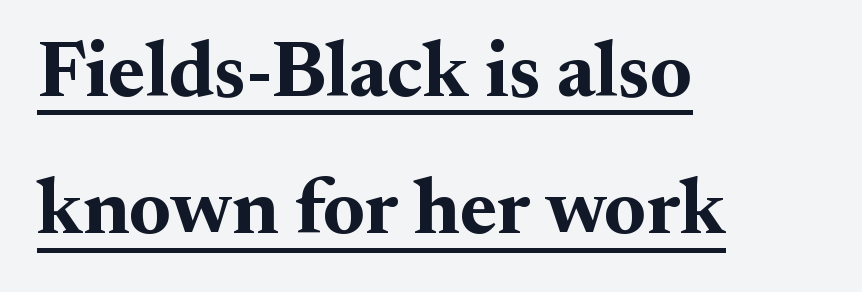
The image shows 79 px bold serif type, upright; set left-aligned, line spacing 1.74x, normal letter spacing, underlined; medium stroke contrast and a small x-height.
